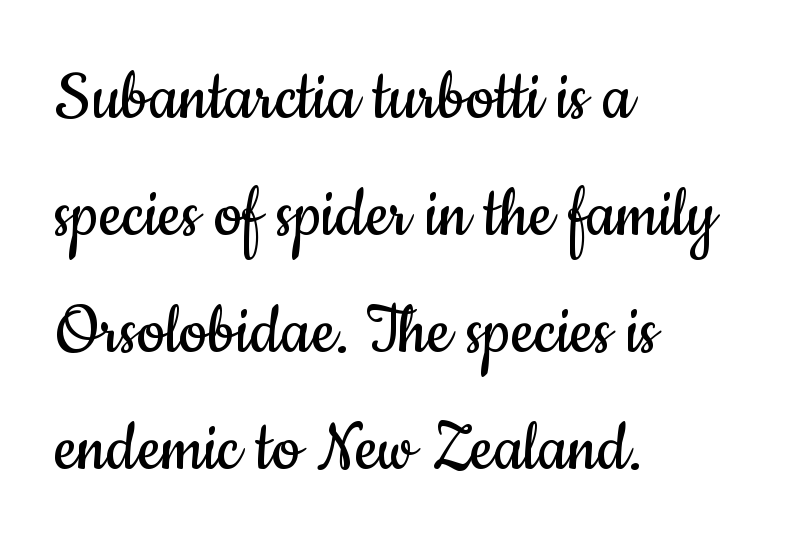
The image shows 79 px regular-weight, condensed sans-serif type; set left-aligned, normal line spacing (1.48x), normal letter spacing, not underlined; low stroke contrast and a small x-height.
